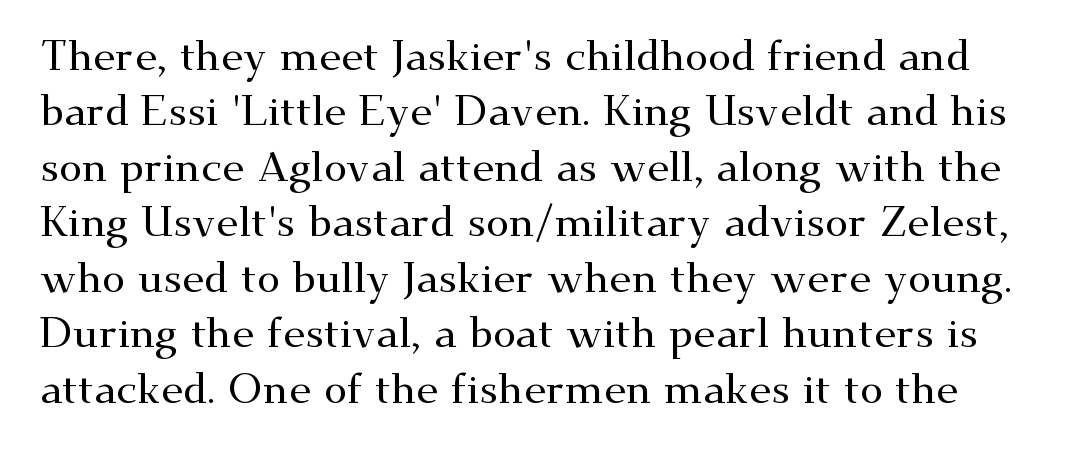
The image shows 42 px wide serif type, upright; set normal line spacing (1.32x), normal letter spacing, not underlined; medium stroke contrast and a small x-height.
